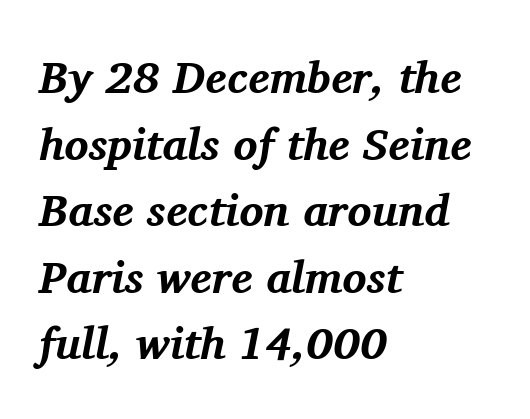
{"serif": "yes", "italic": "yes", "lean": "right", "slant_degrees": 11, "bold": "yes", "weight": "bold", "width": "normal", "stroke_contrast": "medium", "x_height": "medium", "monospaced": "no", "underline": "no", "align": "left", "line_spacing": "normal", "line_spacing_ratio": 1.48, "letter_spacing": "normal", "letter_spacing_em": 0.0, "glyph_px": 45}
